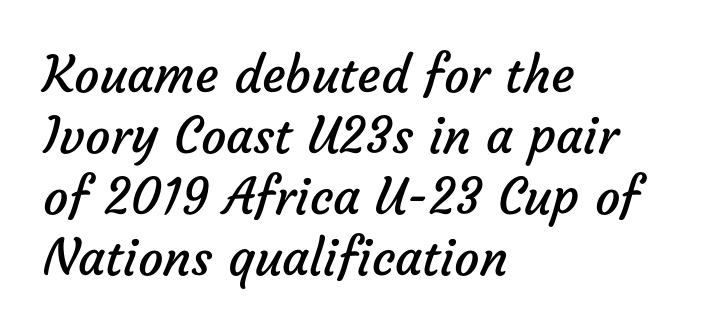
Q: Is the text bold? A: No.
Q: Is the typeface a serif or a sans-serif typeface? A: Sans-serif.
Q: Is the text underlined? A: No.
Q: How is the paragraph aligned? A: Left-aligned.
Q: Is the spacing between letters normal or unusually wide? A: Normal.
Q: Width (condensed, normal, or wide)? A: Normal.
Q: Stroke contrast? A: Low.
Q: x-height? A: Medium.
Q: Monospaced? A: No.
